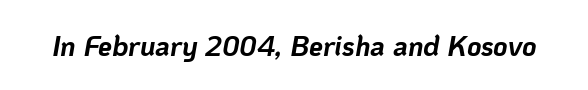
Proportional: the letters do not fall into vertical columns. Designer's note — italics engaged. Plain, unruled lines of type. The horizontal fit of the characters is conventional and even. This is heavy type, rendered in bold.
